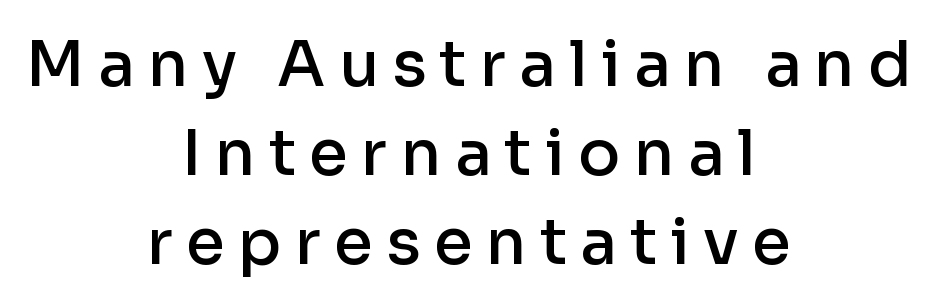
The image shows 63 px semibold sans-serif type, upright; set centered, normal line spacing (1.41x), unusually wide letter spacing (+0.21 em), not underlined; low stroke contrast and a medium x-height.
